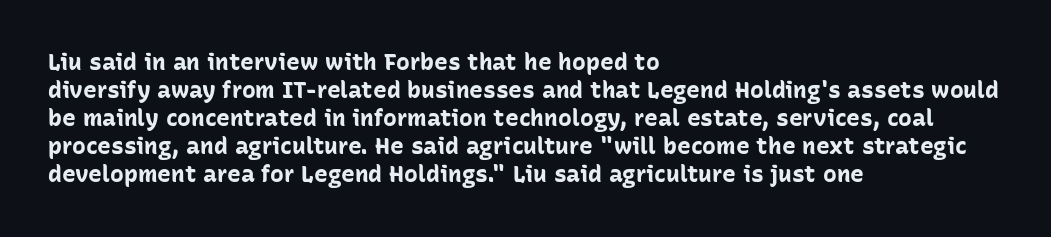
Look at the stroke-to-counter ratio: heavy, a bold. Ordinary non-slanted type is in use. The baseline area is clear. The setting favours the left margin, as ordinary paragraphs usually do. Look at the tracking — it's just the regular setting, nothing added.
